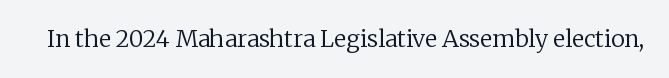
The image shows 23 px text type, upright; set normal letter spacing, not underlined.
